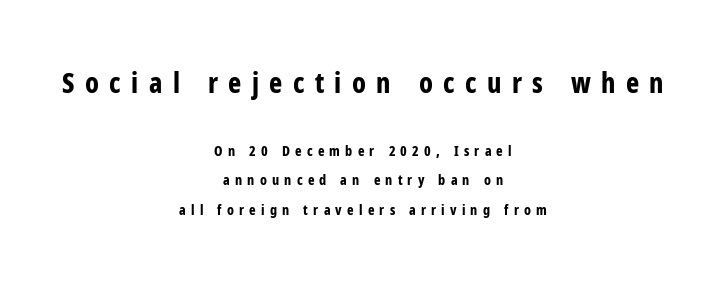
Q: Is the text bold? A: Yes.
Q: Is the text italic (slanted)? A: No, it is upright.
Q: Is the typeface a serif or a sans-serif typeface? A: Sans-serif.
Q: Is the text underlined? A: No.
Q: How is the paragraph aligned? A: Centered.
Q: Is the spacing between letters normal or unusually wide? A: Unusually wide.
Q: Is the spacing between lines tight, normal or loose? A: Loose.
Q: Which block of text is set in a larger size, the first (top) or the second (bottom)? A: The first (top) one.
Q: Width (condensed, normal, or wide)? A: Condensed.
Q: Stroke contrast? A: Low.
Q: x-height? A: Medium.
Q: Monospaced? A: No.
